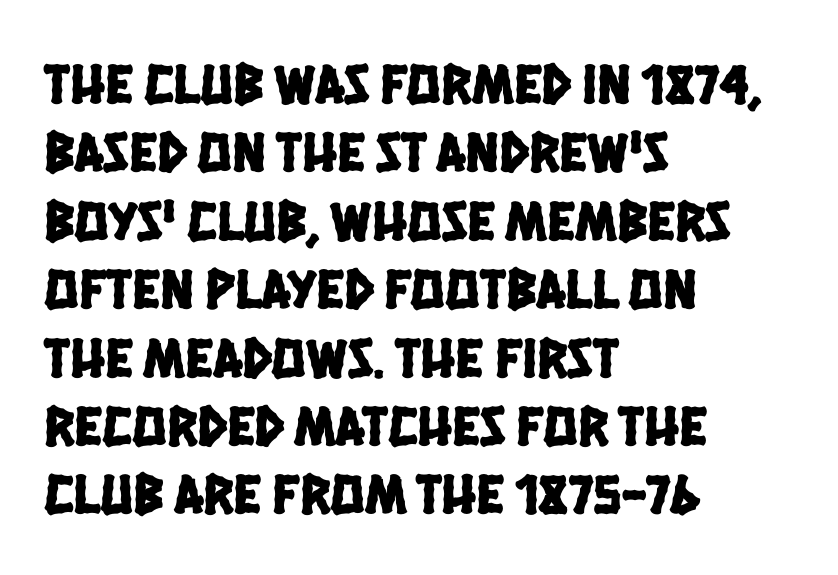
{"serif": "no", "width": "condensed", "stroke_contrast": "low", "x_height": "large", "monospaced": "no", "underline": "no", "align": "left", "line_spacing_ratio": 1.2, "letter_spacing": "normal", "letter_spacing_em": 0.0, "glyph_px": 57}
